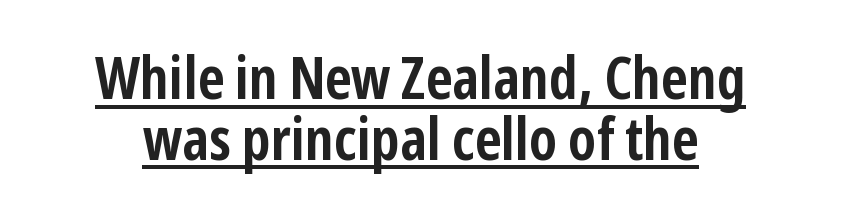
{"serif": "no", "italic": "no", "bold": "yes", "weight": "semibold", "width": "condensed", "stroke_contrast": "low", "x_height": "medium", "monospaced": "no", "underline": "yes", "align": "center", "line_spacing": "tight", "line_spacing_ratio": 1.03, "letter_spacing": "normal", "letter_spacing_em": 0.0, "glyph_px": 59}
